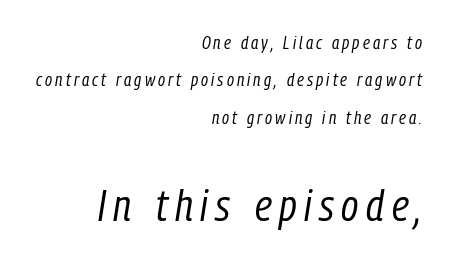
Loosely led — the rows are spread out. This sample uses an oblique cut, with every glyph tilted off the vertical. Scale increases going downward across the two blocks. Varying glyph widths throughout — classic text-font behaviour. Descender tails drop into unmarked territory. The font sits on the lighter half of the weight spectrum, regular included.
